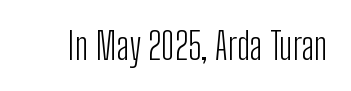
Nobody touched the tracking dial on this one. Tall strokes in this sample are plumb rather than angled. Each letter's strokes conclude bluntly, with no projecting serifs. Varying glyph widths throughout — classic text-font behaviour.
